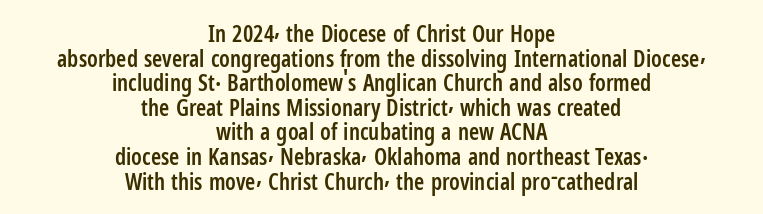
A bare baseline throughout the passage. Every letter is mildly thick-stroked: semibold rather than bold. Is the letter spacing exaggerated? No — it looks like the ordinary default. The designer dialed line spacing down below the default.
